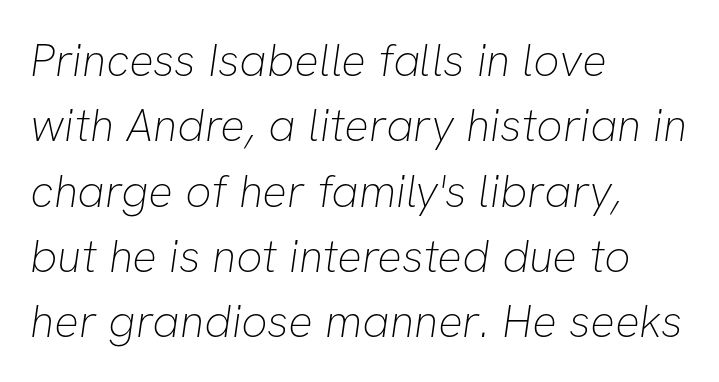
Q: Is the text bold? A: No.
Q: Is the typeface a serif or a sans-serif typeface? A: Sans-serif.
Q: Is the text underlined? A: No.
Q: How is the paragraph aligned? A: Left-aligned.
Q: Is the spacing between letters normal or unusually wide? A: Normal.
Q: Is the spacing between lines tight, normal or loose? A: Normal.
Q: Width (condensed, normal, or wide)? A: Normal.
Q: Stroke contrast? A: Low.
Q: x-height? A: Medium.
Q: Monospaced? A: No.
